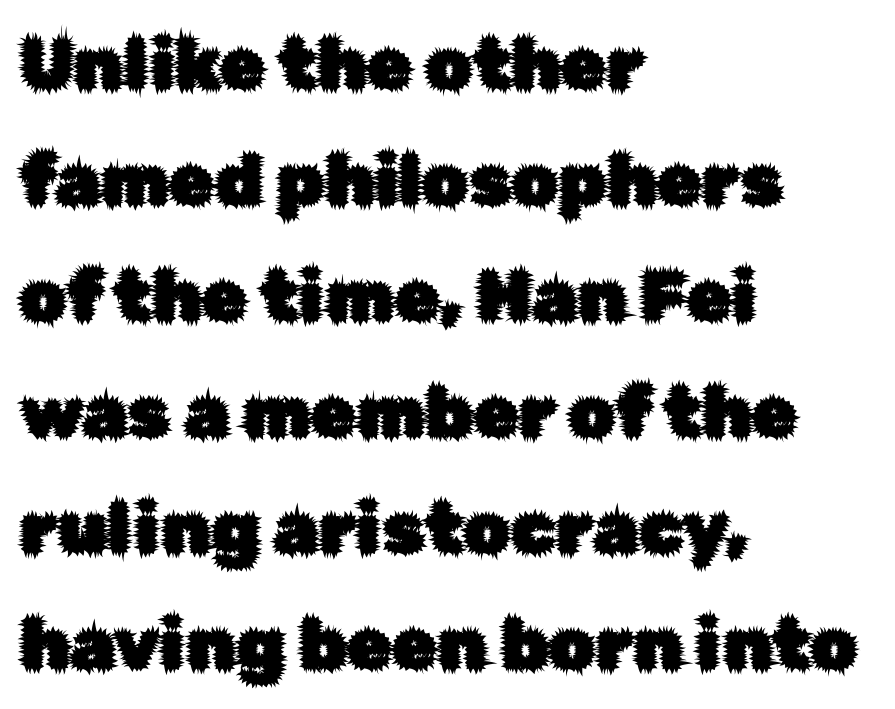
{"serif": "no", "italic": "no", "width": "normal", "stroke_contrast": "low", "x_height": "medium", "monospaced": "no", "underline": "no", "align": "left", "line_spacing": "normal", "line_spacing_ratio": 1.59, "letter_spacing": "normal", "letter_spacing_em": 0.0, "glyph_px": 73}
